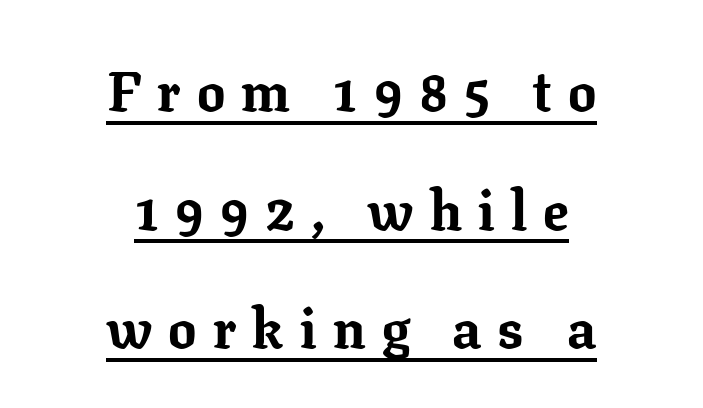
{"serif": "yes", "italic": "no", "bold": "yes", "weight": "bold", "width": "normal", "stroke_contrast": "low", "x_height": "medium", "monospaced": "no", "underline": "yes", "align": "center", "line_spacing": "loose", "line_spacing_ratio": 2.12, "letter_spacing": "wide", "letter_spacing_em": 0.29, "glyph_px": 56}
